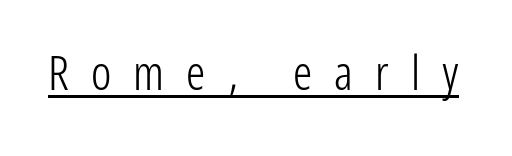
The image shows 48 px light, condensed sans-serif type, upright; set unusually wide letter spacing (+0.46 em), underlined; low stroke contrast and a medium x-height.
